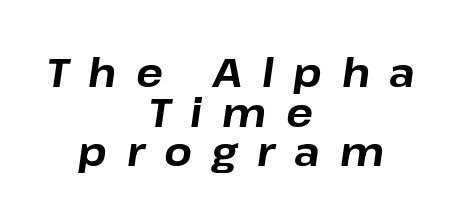
You'd pick this weight for a headline — it's a proper bold. Check the space under the baseline: it is left empty. Is this a fixed-width face? No — the glyphs have proportional, varying widths. A typesetter would call this heavily tracked-out type.
